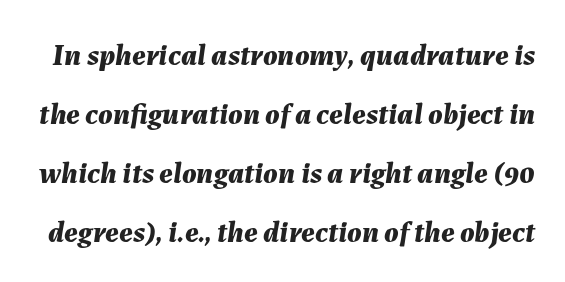
Do the characters align in a grid? No, the font is proportional. Beneath every word, the page is bare. The line texture is even and compact thanks to regular tracking. Students, observe: this is what heavily led, spacious text looks like. The characters look thick and weighty, a clear bold.
